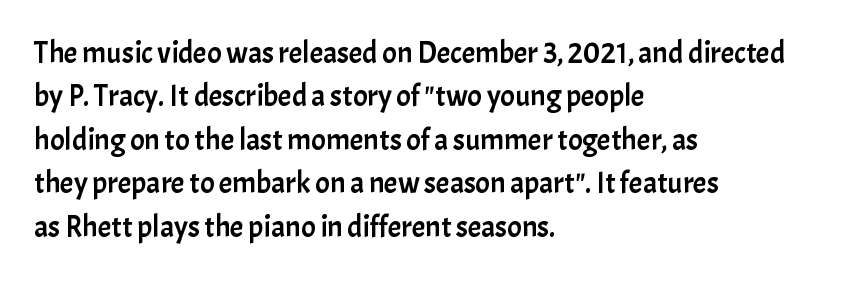
{"serif": "no", "italic": "no", "width": "normal", "stroke_contrast": "low", "x_height": "medium", "monospaced": "no", "underline": "no", "align": "left", "line_spacing": "normal", "line_spacing_ratio": 1.45, "letter_spacing": "normal", "letter_spacing_em": 0.0, "glyph_px": 30}
